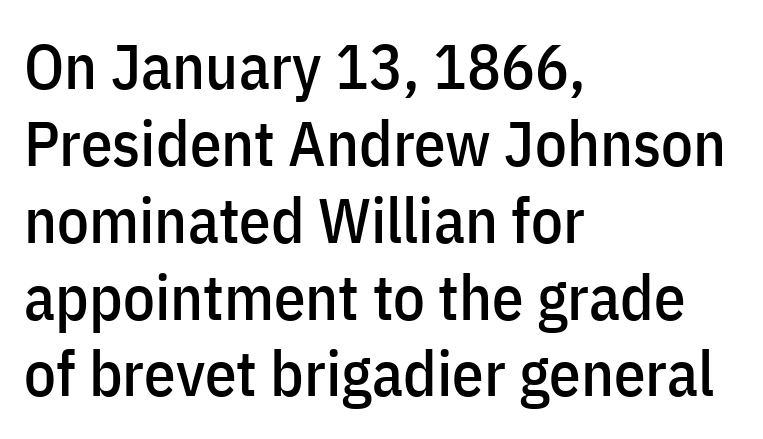
Q: Is the text italic (slanted)? A: No, it is upright.
Q: Is the typeface a serif or a sans-serif typeface? A: Sans-serif.
Q: Is the text underlined? A: No.
Q: How is the paragraph aligned? A: Left-aligned.
Q: Is the spacing between letters normal or unusually wide? A: Normal.
Q: Width (condensed, normal, or wide)? A: Condensed.
Q: Stroke contrast? A: Low.
Q: x-height? A: Medium.
Q: Monospaced? A: No.
